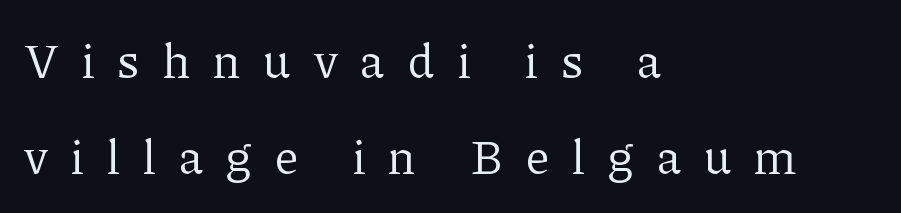
A typesetter would label this face a serif. Italic? Not at all — the glyphs are vertical. Heft: none added — not bold. Each line starts at the same left margin while the right side varies. Each row of text sits above clean, open space.
